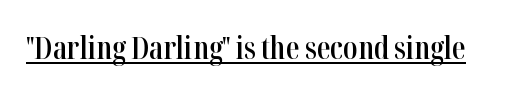
The image shows 30 px semibold, condensed serif type, upright; set normal letter spacing, underlined; high stroke contrast and a medium x-height.
